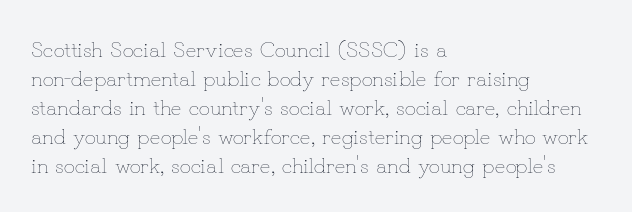
{"italic": "no", "bold": "no", "underline": "no", "align": "left", "line_spacing": "normal", "line_spacing_ratio": 1.32, "letter_spacing": "normal", "letter_spacing_em": 0.0, "glyph_px": 22}
